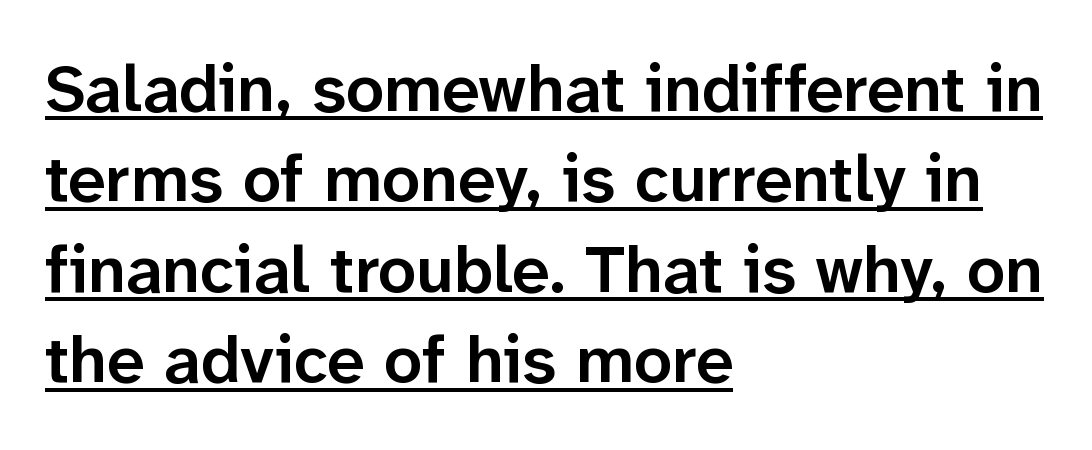
Q: Is the text bold? A: Semi-bold.
Q: Is the text italic (slanted)? A: No, it is upright.
Q: Is the typeface a serif or a sans-serif typeface? A: Sans-serif.
Q: Is the text underlined? A: Yes.
Q: How is the paragraph aligned? A: Left-aligned.
Q: Is the spacing between letters normal or unusually wide? A: Normal.
Q: Is the spacing between lines tight, normal or loose? A: Normal.
Q: Width (condensed, normal, or wide)? A: Normal.
Q: Stroke contrast? A: Low.
Q: x-height? A: Medium.
Q: Monospaced? A: No.
